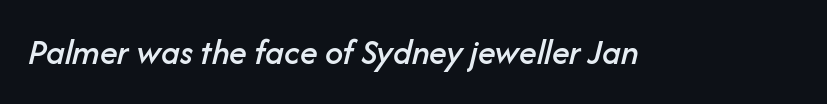
{"italic": "yes", "lean": "right", "slant_degrees": 14, "width": "normal", "stroke_contrast": "low", "x_height": "medium", "monospaced": "no", "underline": "no", "letter_spacing": "normal", "letter_spacing_em": 0.0, "glyph_px": 36}
